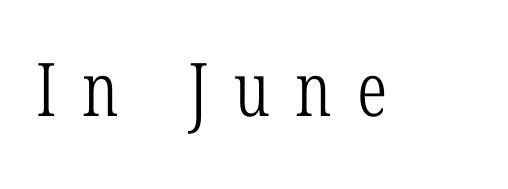
The passage shown is typed in a proportional face where columns would drift. Little horizontal feet cap the strokes, marking this as serif type. Counters stay open thanks to moderate or lighter strokes. Underline: absent.
